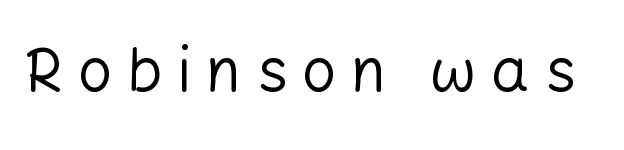
Q: Is the text bold? A: No.
Q: Is the text italic (slanted)? A: No, it is upright.
Q: Is the typeface a serif or a sans-serif typeface? A: Sans-serif.
Q: Is the text underlined? A: No.
Q: Is the spacing between letters normal or unusually wide? A: Unusually wide.
Q: Width (condensed, normal, or wide)? A: Normal.
Q: Stroke contrast? A: Low.
Q: x-height? A: Medium.
Q: Monospaced? A: No.
